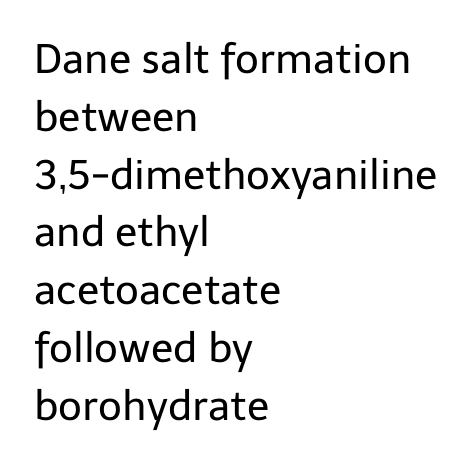
Does extra space separate the letters? No, they use regular spacing. Typographically, this falls in the sans-serif category. The compositor pushed each line to the left boundary. Upright lettering throughout. Compared with a typical body face, this is equally light or lighter still.
